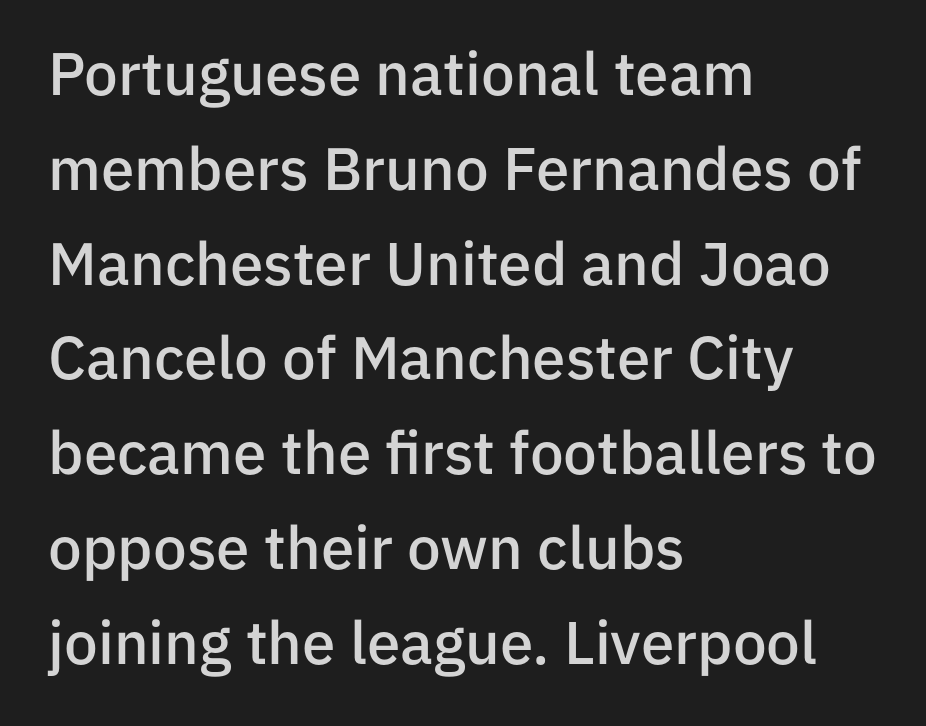
The passage shown stacks its lines at a standard gap. The designer went with a sans here, leaving each stem footless. The typesetting leans somewhat heavy: a semibold. The passage shown has conventional tracking throughout.
